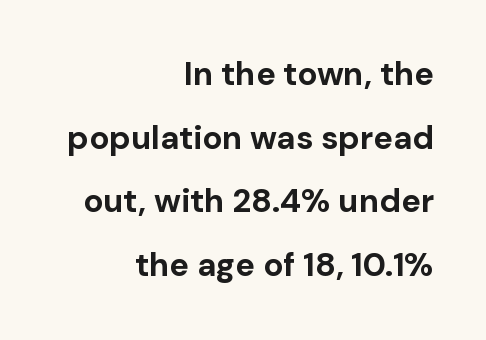
Q: Is the text bold? A: Yes.
Q: Is the text italic (slanted)? A: No, it is upright.
Q: Is the typeface a serif or a sans-serif typeface? A: Sans-serif.
Q: Is the text underlined? A: No.
Q: How is the paragraph aligned? A: Right-aligned.
Q: Is the spacing between letters normal or unusually wide? A: Normal.
Q: Is the spacing between lines tight, normal or loose? A: Loose.
Q: Width (condensed, normal, or wide)? A: Normal.
Q: Stroke contrast? A: Low.
Q: x-height? A: Medium.
Q: Monospaced? A: No.
